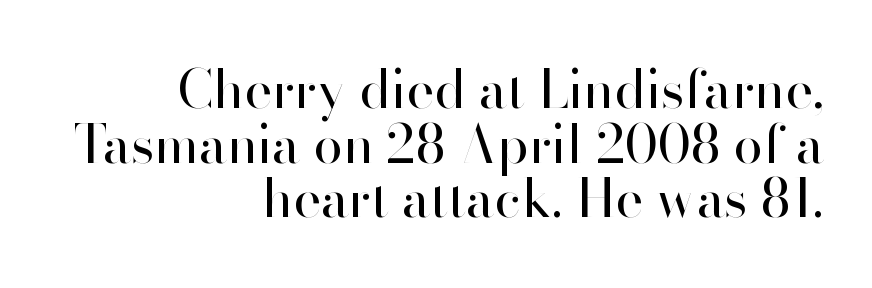
Q: Is the text bold? A: No.
Q: Is the text italic (slanted)? A: No, it is upright.
Q: Is the typeface a serif or a sans-serif typeface? A: Sans-serif.
Q: Is the text underlined? A: No.
Q: How is the paragraph aligned? A: Right-aligned.
Q: Is the spacing between letters normal or unusually wide? A: Normal.
Q: Is the spacing between lines tight, normal or loose? A: Tight.
Q: Width (condensed, normal, or wide)? A: Normal.
Q: Stroke contrast? A: High.
Q: x-height? A: Small.
Q: Monospaced? A: No.
